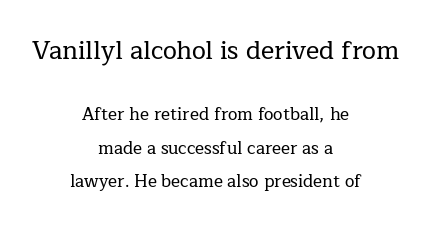
This sample uses an upright cut, with every glyph sitting square on the baseline. The more generous point size was reserved for the upper chunk. The typesetter chose a symmetrical, centered arrangement here. Default kerning and tracking; the words read as compact shapes. This block would shrink considerably if given ordinary leading; it's expanded now.
